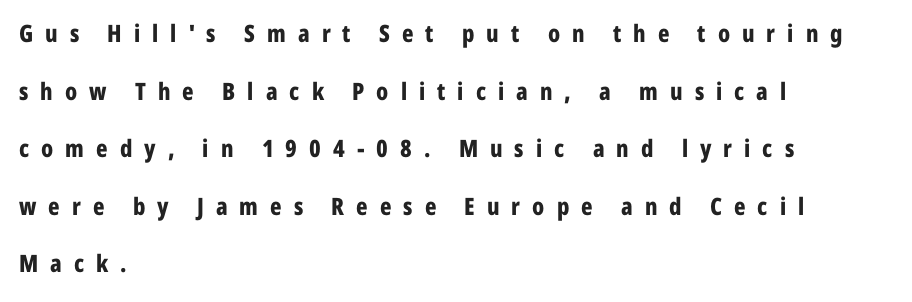
{"italic": "no", "bold": "yes", "underline": "no", "align": "left", "line_spacing": "loose", "line_spacing_ratio": 2.4, "letter_spacing": "wide", "letter_spacing_em": 0.5, "glyph_px": 24}
